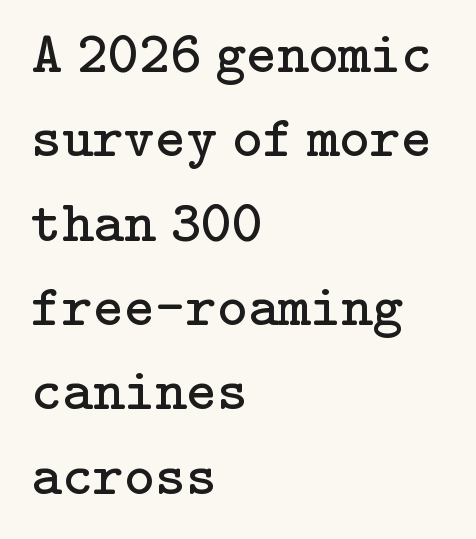
In terms of leading, this rendering sits right in the middle. Teacher's note: observe the even left margin — that is flush-left alignment. No heavy texture on the line: the type isn't bold. In terms of posture, this sample is upright. Nobody drew a line under any word here. The rendering shows small feet on the letterforms — a serif design.
